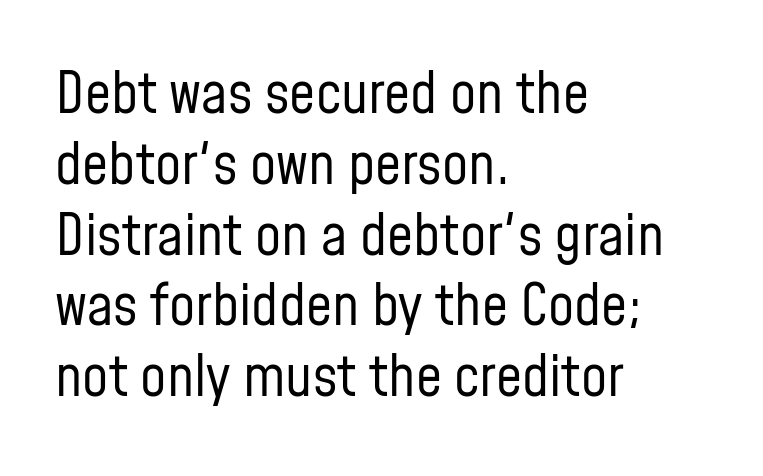
{"serif": "no", "italic": "no", "bold": "no", "weight": "regular", "width": "condensed", "stroke_contrast": "low", "x_height": "medium", "monospaced": "no", "underline": "no", "align": "left", "line_spacing_ratio": 1.22, "letter_spacing": "normal", "letter_spacing_em": 0.0, "glyph_px": 58}
